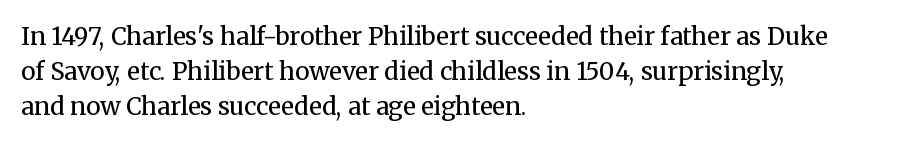
No word sits above an underline. This is the regular roman posture of the typeface. The lines in this sample share a left origin and differ only in where they stop. Successive baselines arrive at the customary interval.
